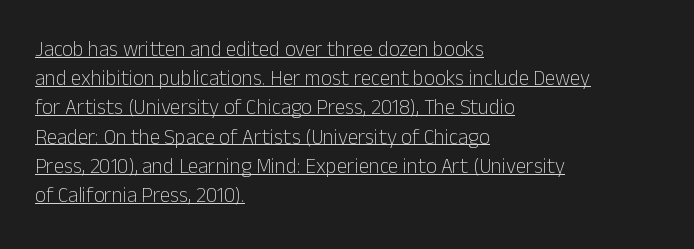
Style check: upright. If you drew a ruler down the left edge, every line would touch it. Each new line begins a customary step beneath the previous one. No chunkiness to these letters — they're not bold. The rendering keeps characters at their native spacing. The lettering is marked with a stroke running underneath it.
